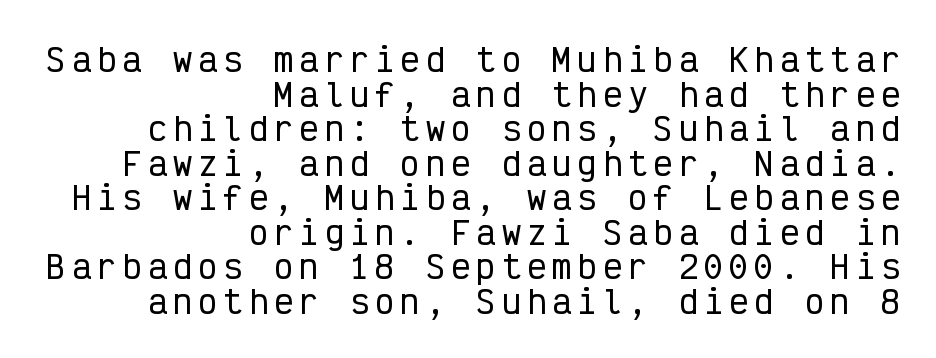
Q: Is the text italic (slanted)? A: No, it is upright.
Q: Is the typeface a serif or a sans-serif typeface? A: Sans-serif.
Q: Is the text underlined? A: No.
Q: How is the paragraph aligned? A: Right-aligned.
Q: Is the spacing between lines tight, normal or loose? A: Tight.
Q: Width (condensed, normal, or wide)? A: Condensed.
Q: Stroke contrast? A: Low.
Q: x-height? A: Medium.
Q: Monospaced? A: Yes.
